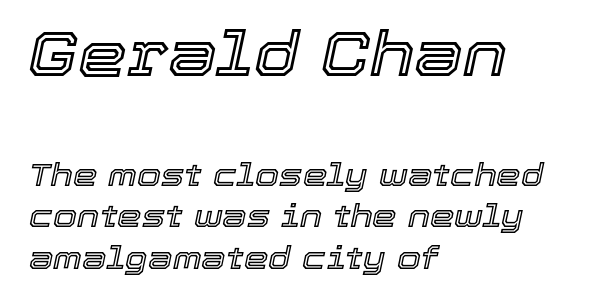
Q: Is the text italic (slanted)? A: Yes, it leans right by about 12 degrees.
Q: Is the text underlined? A: No.
Q: How is the paragraph aligned? A: Left-aligned.
Q: Is the spacing between letters normal or unusually wide? A: Normal.
Q: Is the spacing between lines tight, normal or loose? A: Normal.
Q: Which block of text is set in a larger size, the first (top) or the second (bottom)? A: The first (top) one.
Q: Width (condensed, normal, or wide)? A: Normal.
Q: x-height? A: Medium.
Q: Monospaced? A: No.
